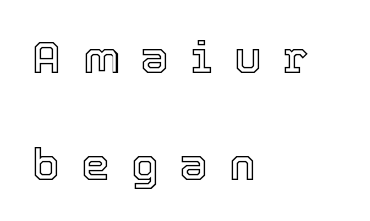
The ragged edge is on the right, which tells us the setting is flush left. Rule under the text: the space is simply empty. Between one letter and the next there's a generous, obvious gap. Ordinary non-slanted type is in use. The lines are spread far apart with generous leading.
